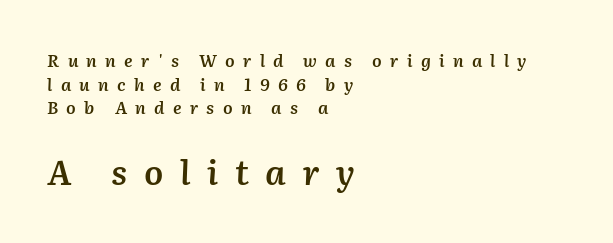
{"italic": "yes", "lean": "right", "slant_degrees": 2, "bold": "semi", "weight": "semibold", "width": "normal", "stroke_contrast": "medium", "x_height": "medium", "monospaced": "no", "underline": "no", "align": "left", "line_spacing": "normal", "line_spacing_ratio": 1.39, "letter_spacing": "wide", "letter_spacing_em": 0.49, "larger_block": "second", "size_ratio": 2.0, "glyph_px": 34}
